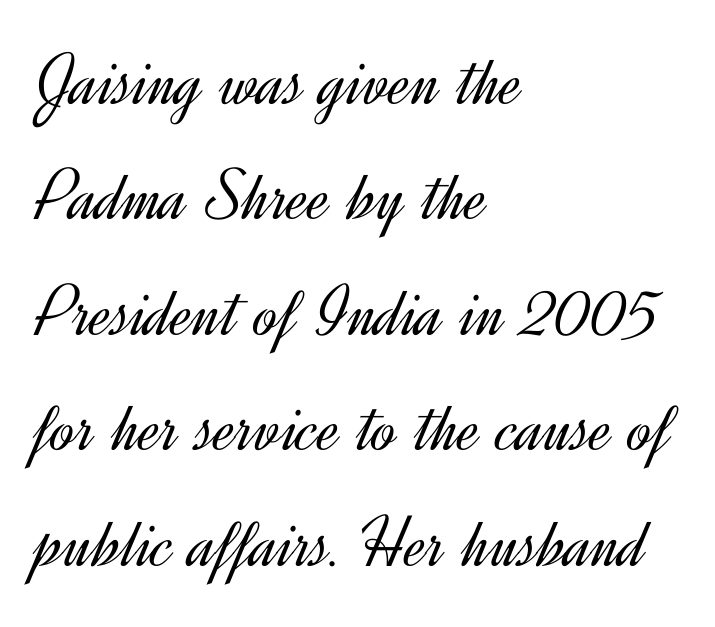
Q: Is the text bold? A: No.
Q: Is the text italic (slanted)? A: Yes.
Q: Is the typeface a serif or a sans-serif typeface? A: Sans-serif.
Q: Is the text underlined? A: No.
Q: How is the paragraph aligned? A: Left-aligned.
Q: Is the spacing between letters normal or unusually wide? A: Normal.
Q: Is the spacing between lines tight, normal or loose? A: Normal.
Q: Width (condensed, normal, or wide)? A: Normal.
Q: x-height? A: Small.
Q: Monospaced? A: No.
